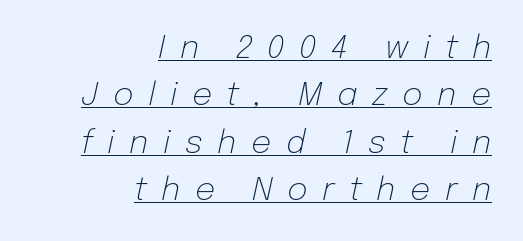
The image shows 32 px light type, italic (leaning right); set right-aligned, normal line spacing (1.48x), unusually wide letter spacing (+0.45 em), underlined; low stroke contrast and a medium x-height.
